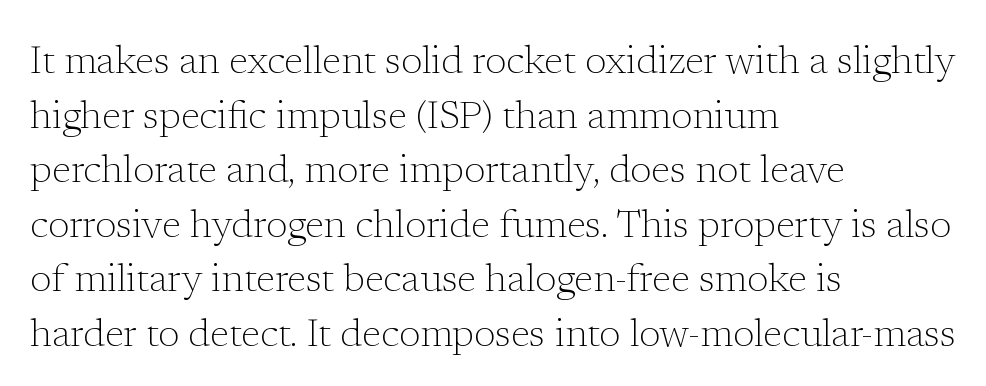
The image shows 39 px light serif type, upright; set left-aligned, normal line spacing (1.4x), normal letter spacing, not underlined; low stroke contrast and a medium x-height.
